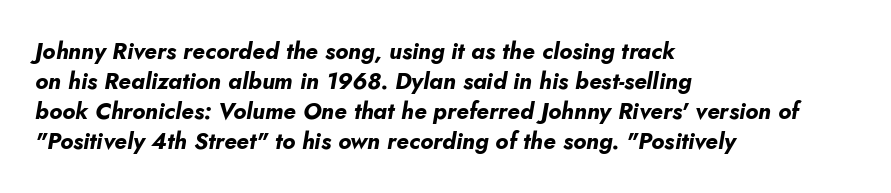
Q: Is the text bold? A: Yes.
Q: Is the text italic (slanted)? A: Yes, it leans right by about 10 degrees.
Q: Is the text underlined? A: No.
Q: How is the paragraph aligned? A: Left-aligned.
Q: Is the spacing between letters normal or unusually wide? A: Normal.
Q: Is the spacing between lines tight, normal or loose? A: Normal.
